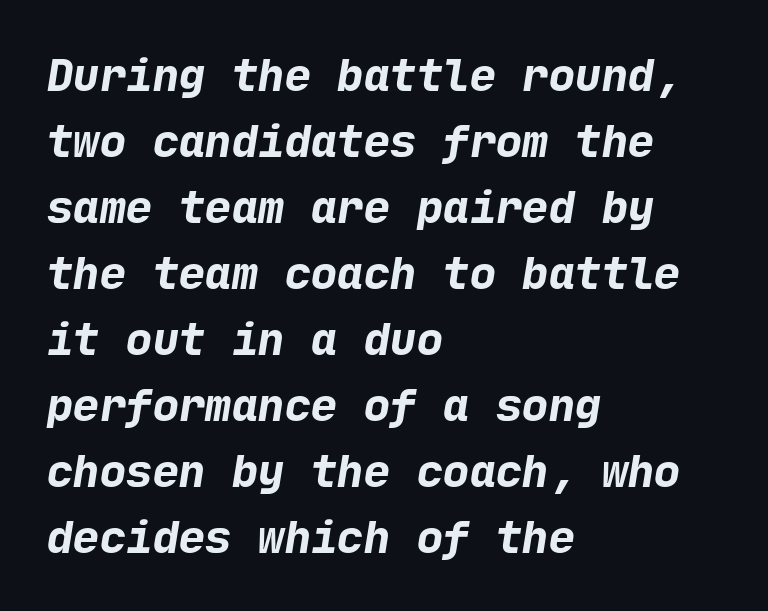
Q: Is the text bold? A: Yes.
Q: Is the typeface a serif or a sans-serif typeface? A: Sans-serif.
Q: Is the text underlined? A: No.
Q: How is the paragraph aligned? A: Left-aligned.
Q: Is the spacing between letters normal or unusually wide? A: Normal.
Q: Is the spacing between lines tight, normal or loose? A: Normal.
Q: Width (condensed, normal, or wide)? A: Normal.
Q: Stroke contrast? A: Low.
Q: x-height? A: Medium.
